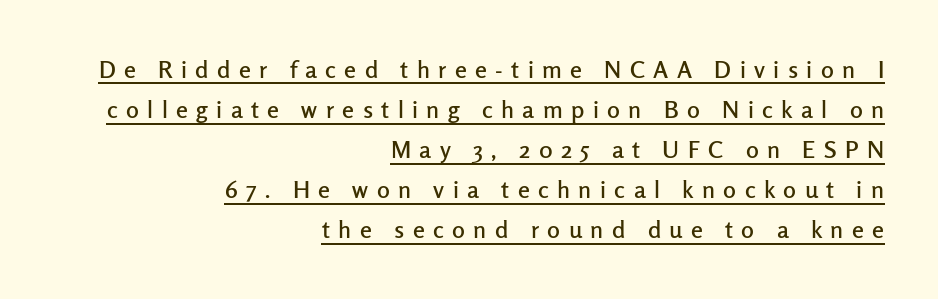
The image shows 24 px text type, upright; set right-aligned, normal line spacing (1.67x), unusually wide letter spacing (+0.35 em), underlined.
